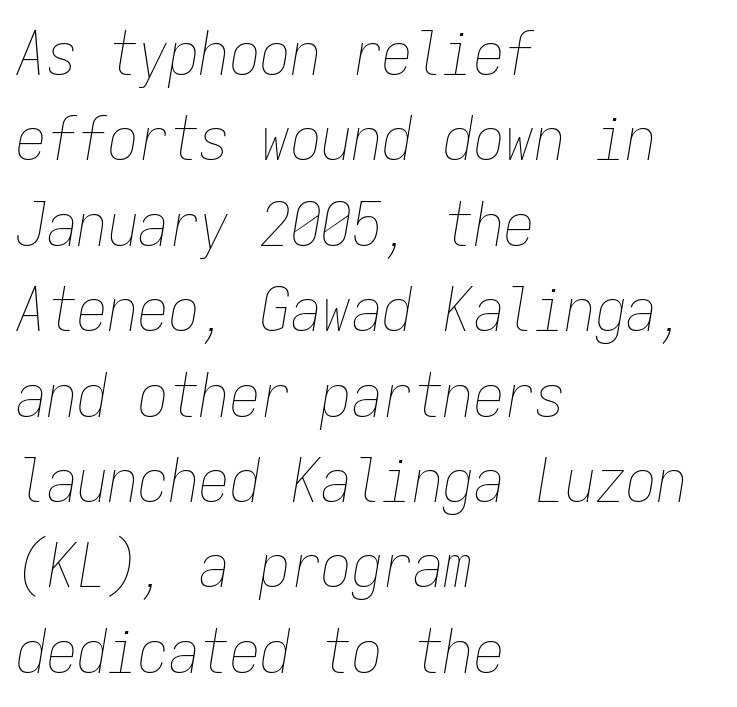
Q: Is the text bold? A: No.
Q: Is the text italic (slanted)? A: Yes, it leans right by about 9 degrees.
Q: Is the text underlined? A: No.
Q: How is the paragraph aligned? A: Left-aligned.
Q: Is the spacing between letters normal or unusually wide? A: Normal.
Q: Is the spacing between lines tight, normal or loose? A: Normal.
Q: Width (condensed, normal, or wide)? A: Condensed.
Q: Stroke contrast? A: Low.
Q: x-height? A: Medium.
Q: Monospaced? A: Yes.
